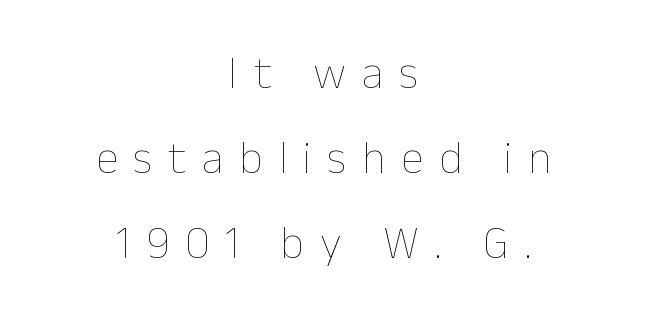
Q: Is the text bold? A: No.
Q: Is the text italic (slanted)? A: No, it is upright.
Q: Is the text underlined? A: No.
Q: How is the paragraph aligned? A: Centered.
Q: Is the spacing between letters normal or unusually wide? A: Unusually wide.
Q: Width (condensed, normal, or wide)? A: Normal.
Q: Stroke contrast? A: Low.
Q: x-height? A: Medium.
Q: Monospaced? A: No.
